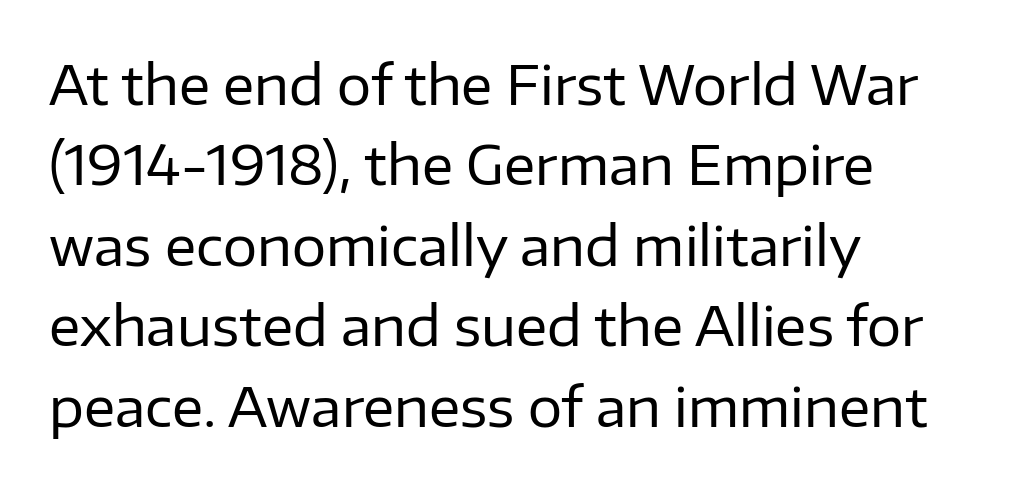
Q: Is the text bold? A: No.
Q: Is the text italic (slanted)? A: No, it is upright.
Q: Is the typeface a serif or a sans-serif typeface? A: Sans-serif.
Q: Is the text underlined? A: No.
Q: How is the paragraph aligned? A: Left-aligned.
Q: Is the spacing between letters normal or unusually wide? A: Normal.
Q: Is the spacing between lines tight, normal or loose? A: Normal.
Q: Width (condensed, normal, or wide)? A: Normal.
Q: Stroke contrast? A: Low.
Q: x-height? A: Medium.
Q: Monospaced? A: No.
